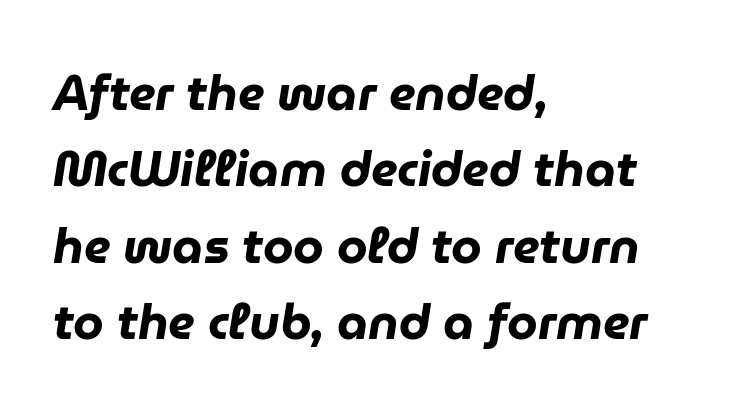
{"italic": "yes", "lean": "right", "slant_degrees": 9, "bold": "yes", "weight": "heavy", "width": "normal", "stroke_contrast": "low", "x_height": "medium", "monospaced": "no", "underline": "no", "align": "left", "line_spacing": "normal", "line_spacing_ratio": 1.56, "letter_spacing": "normal", "letter_spacing_em": 0.0, "glyph_px": 49}
